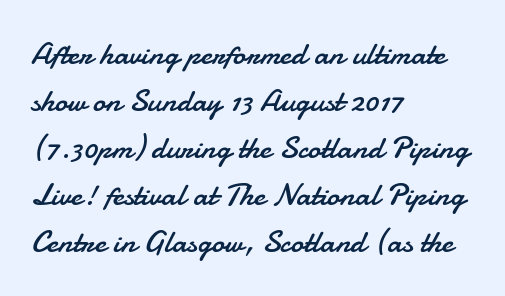
The rag falls on the right side of this text block. Honestly, there is no underline to notice here at all. Nobody touched the tracking dial on this one. Line spacing here is normal. To sum up the face: it is a sans, with no serifs.
